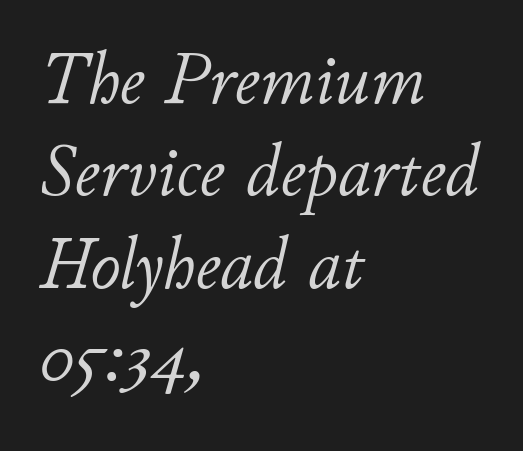
Q: Is the text bold? A: No.
Q: Is the text italic (slanted)? A: Yes, it leans right by about 11 degrees.
Q: Is the text underlined? A: No.
Q: How is the paragraph aligned? A: Left-aligned.
Q: Is the spacing between letters normal or unusually wide? A: Normal.
Q: Is the spacing between lines tight, normal or loose? A: Normal.
Q: Width (condensed, normal, or wide)? A: Normal.
Q: Stroke contrast? A: Low.
Q: x-height? A: Small.
Q: Monospaced? A: No.
